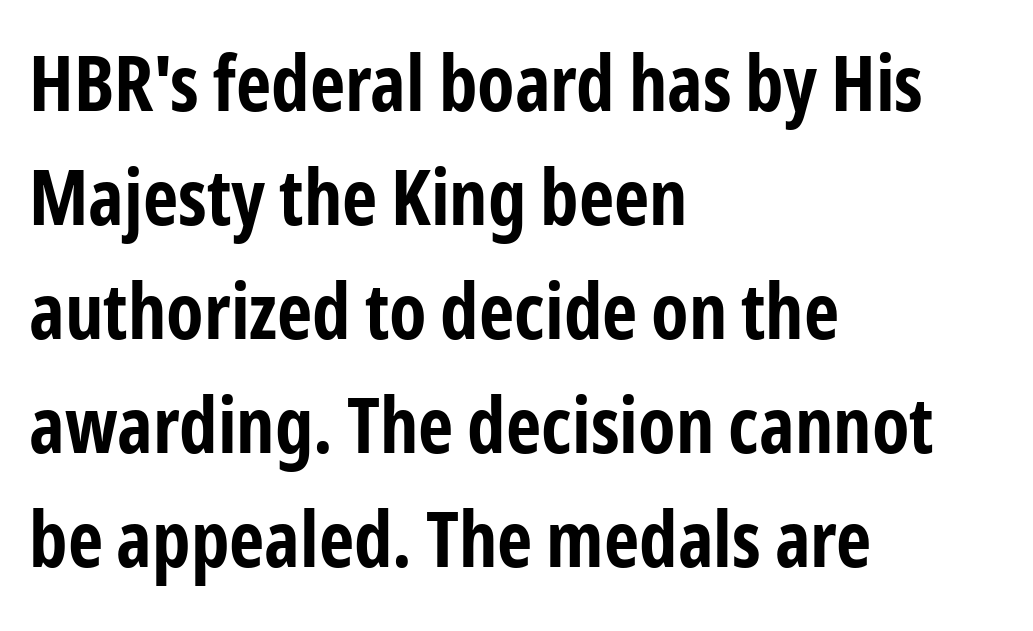
{"serif": "no", "italic": "no", "bold": "yes", "weight": "bold", "width": "condensed", "stroke_contrast": "low", "x_height": "medium", "monospaced": "no", "underline": "no", "align": "left", "line_spacing": "normal", "line_spacing_ratio": 1.48, "letter_spacing": "normal", "letter_spacing_em": 0.0, "glyph_px": 77}
